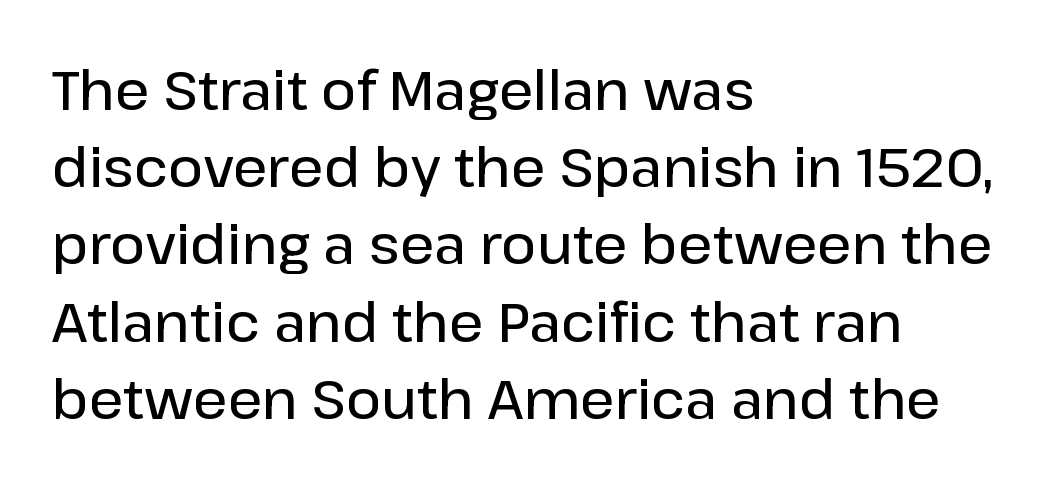
{"serif": "no", "italic": "no", "bold": "semi", "weight": "semibold", "width": "normal", "stroke_contrast": "low", "x_height": "medium", "monospaced": "no", "underline": "no", "align": "left", "line_spacing": "normal", "line_spacing_ratio": 1.43, "letter_spacing": "normal", "letter_spacing_em": 0.0, "glyph_px": 54}
